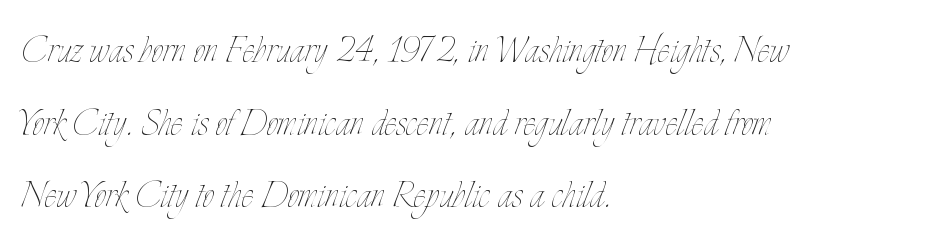
Lines of text with bare space underneath. Ink coverage per letter is moderate at most. Character widths vary here, with narrow letters taking less room than wide ones. The tracking reads as untouched default to a designer's eye.
